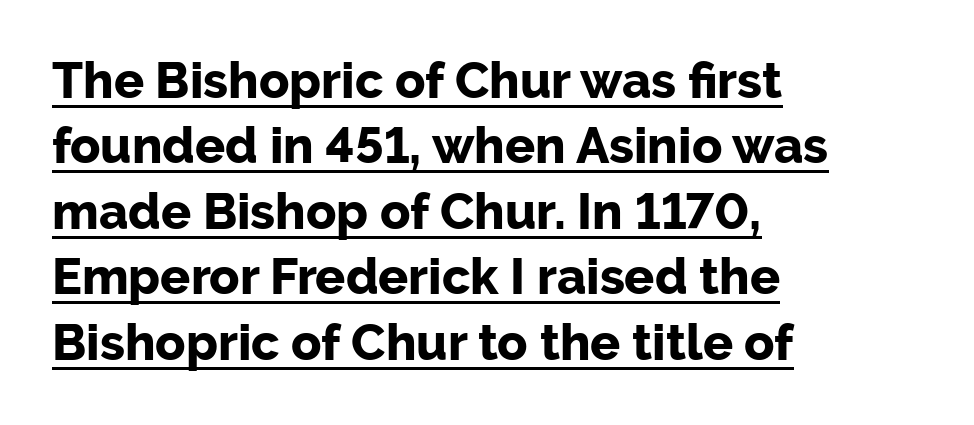
Line spacing here is normal. In CSS terms this would be text-align: left. You could not count columns in this text — the font is proportionally spaced. These words are printed bold, with thick strokes throughout. In terms of letterspacing, this is plain default setting. Type style note: lacks serifs.
